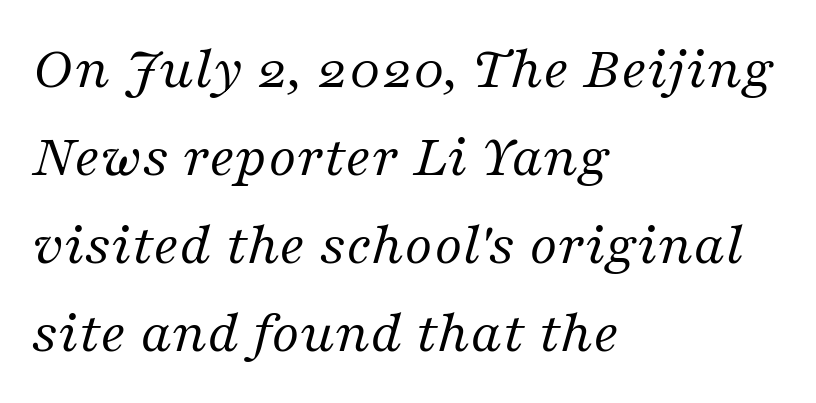
Has an underline been added? It has not. The paragraph has a hard left edge and a soft right edge. Spacing between characters is what you'd get straight out of the box. The rows are spaced the way most documents space them. The face used here is proportionally spaced, like ordinary book or web type.
